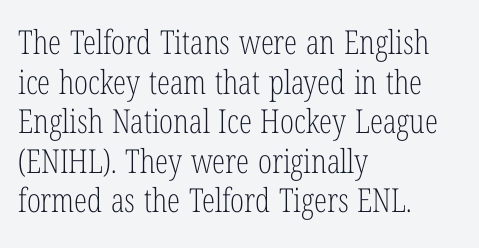
Do the characters align in a grid? No, the font is proportional. Unbolded letterforms with no extra heft. If you drew a ruler down the left edge, every line would touch it. The rendering keeps characters at their native spacing. Each letter's strokes conclude with small projecting serifs. Posture: vertical.
